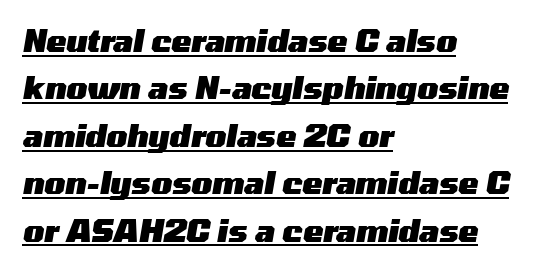
{"italic": "yes", "lean": "right", "slant_degrees": 10, "bold": "yes", "weight": "heavy", "width": "wide", "stroke_contrast": "medium", "x_height": "medium", "monospaced": "no", "underline": "yes", "align": "left", "line_spacing": "normal", "line_spacing_ratio": 1.58, "letter_spacing": "normal", "letter_spacing_em": 0.0, "glyph_px": 30}
